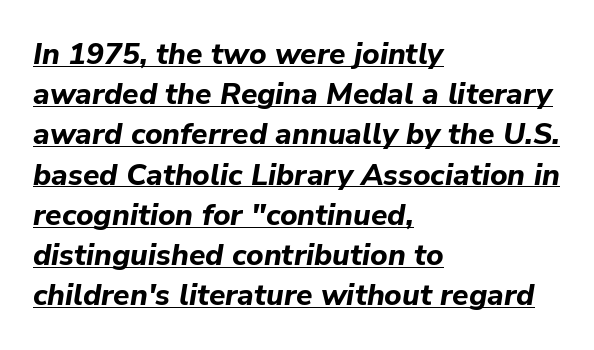
The image shows 30 px bold type, italic (leaning right); set left-aligned, normal line spacing (1.34x), normal letter spacing, underlined; low stroke contrast and a medium x-height.
